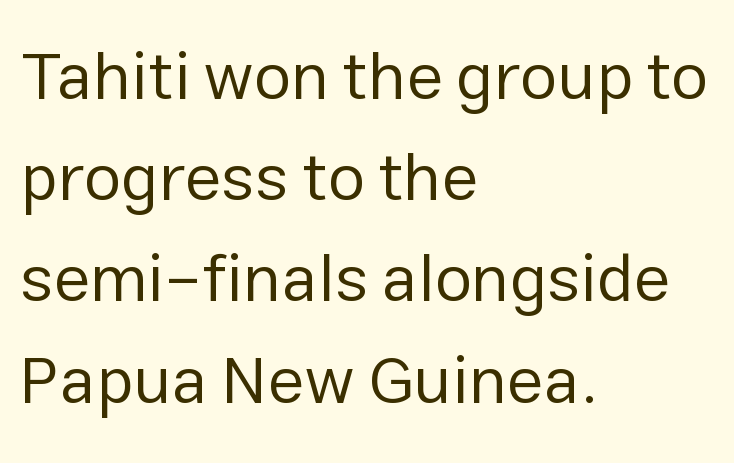
The image shows 67 px regular-weight sans-serif type, upright; set left-aligned, normal line spacing (1.51x), normal letter spacing, not underlined; low stroke contrast and a medium x-height.
